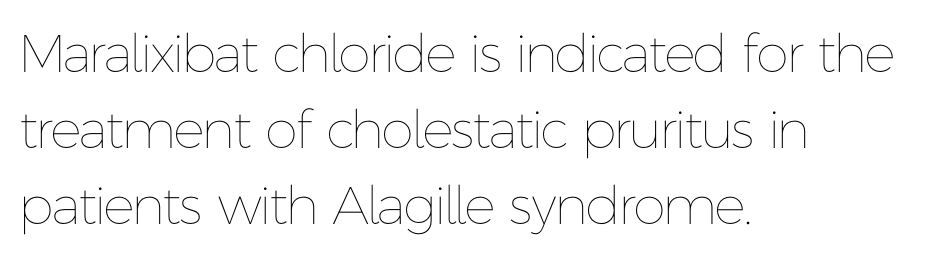
Weight: in the light-to-regular range. The block of text has a typical density, with ordinary space between rows. Ordinary non-slanted type is in use. The letterforms sit shoulder to shoulder at normal distance.
